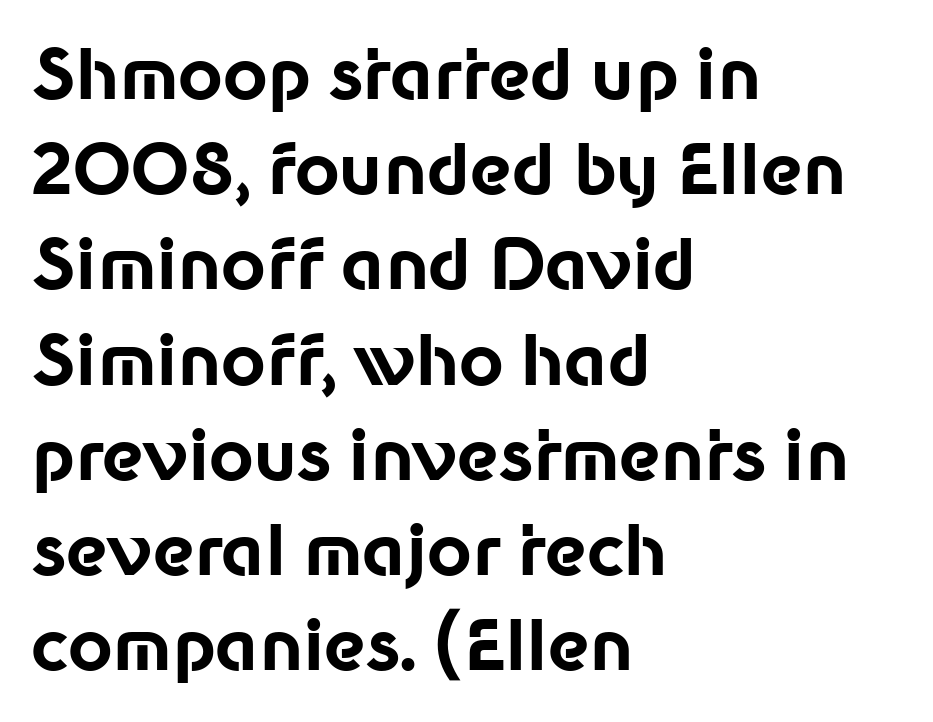
{"serif": "no", "italic": "no", "bold": "yes", "weight": "bold", "width": "normal", "stroke_contrast": "low", "x_height": "medium", "monospaced": "no", "underline": "no", "align": "left", "line_spacing": "normal", "line_spacing_ratio": 1.38, "letter_spacing": "normal", "letter_spacing_em": 0.0, "glyph_px": 69}
